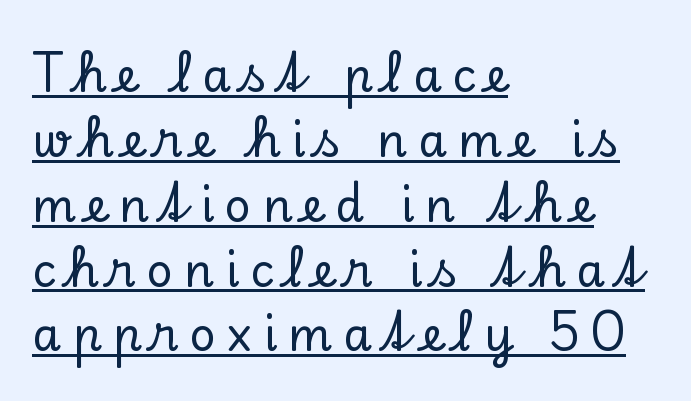
The image shows 46 px text type, upright; set left-aligned, normal line spacing (1.41x), unusually wide letter spacing (+0.24 em), underlined; low stroke contrast and a small x-height.
